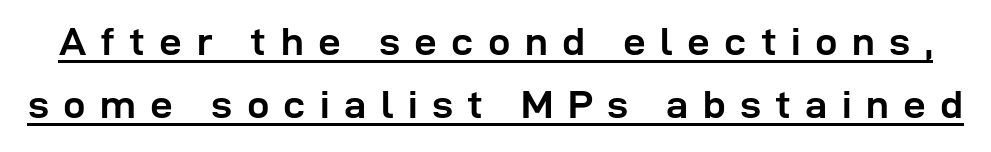
{"serif": "no", "italic": "no", "bold": "yes", "weight": "semibold", "width": "normal", "stroke_contrast": "low", "x_height": "medium", "monospaced": "no", "underline": "yes", "line_spacing": "normal", "line_spacing_ratio": 1.57, "letter_spacing": "wide", "letter_spacing_em": 0.36, "glyph_px": 40}
